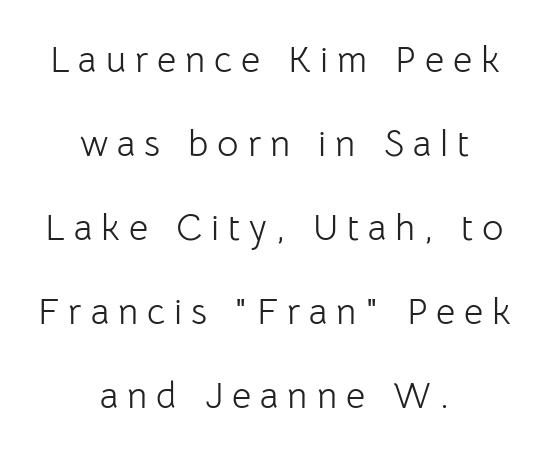
Q: Is the text bold? A: No.
Q: Is the text italic (slanted)? A: No, it is upright.
Q: Is the typeface a serif or a sans-serif typeface? A: Sans-serif.
Q: Is the text underlined? A: No.
Q: How is the paragraph aligned? A: Centered.
Q: Is the spacing between letters normal or unusually wide? A: Unusually wide.
Q: Is the spacing between lines tight, normal or loose? A: Loose.
Q: Width (condensed, normal, or wide)? A: Normal.
Q: Stroke contrast? A: Low.
Q: x-height? A: Medium.
Q: Monospaced? A: No.
